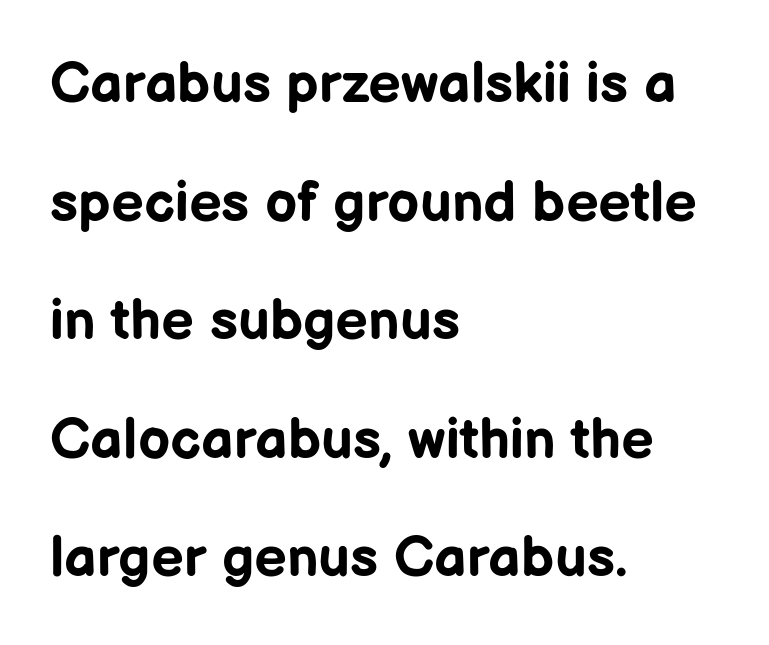
Q: Is the text bold? A: Yes.
Q: Is the text italic (slanted)? A: No, it is upright.
Q: Is the typeface a serif or a sans-serif typeface? A: Sans-serif.
Q: Is the text underlined? A: No.
Q: How is the paragraph aligned? A: Left-aligned.
Q: Is the spacing between letters normal or unusually wide? A: Normal.
Q: Is the spacing between lines tight, normal or loose? A: Loose.
Q: Width (condensed, normal, or wide)? A: Normal.
Q: Stroke contrast? A: Low.
Q: x-height? A: Medium.
Q: Monospaced? A: No.
